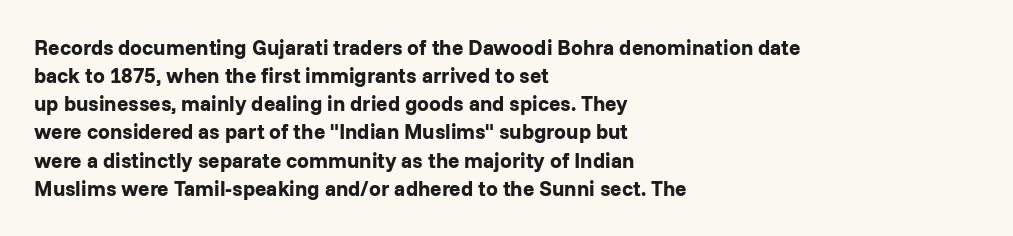
The image shows 21 px bold type, upright; set left-aligned, normal line spacing (1.34x), normal letter spacing, not underlined.
